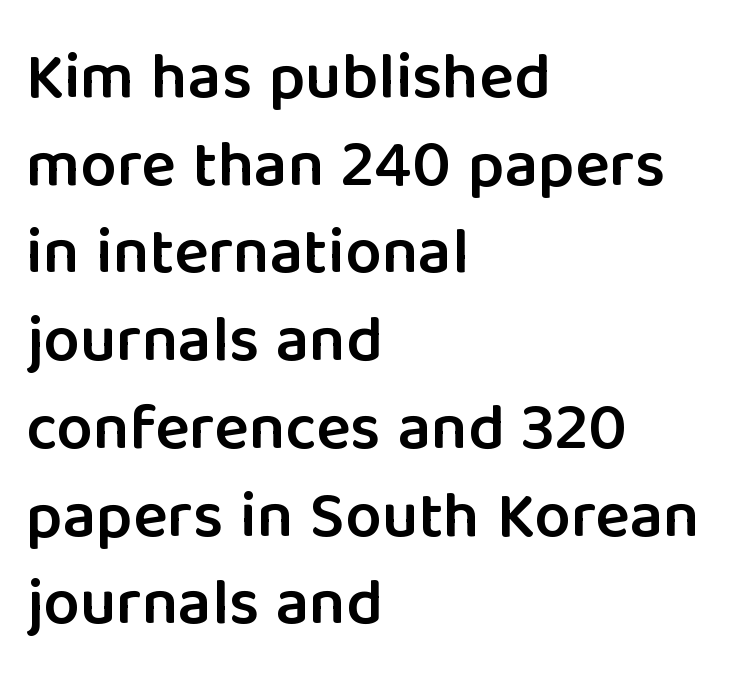
The line texture is even and compact thanks to regular tracking. The space directly below the letters is spotless. How heavy is the stroke? Medium-heavy — a semibold, shy of bold. The rendering anchors every line to the left-hand side. Posture: straight, roman, zero tilt. The characters display no serif detailing; their extremities are plain.
